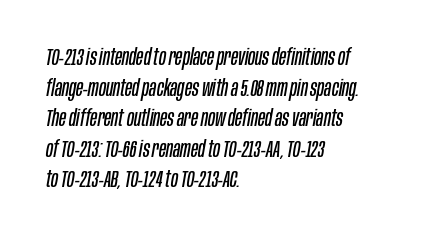
A typesetter would mark this as italic. The space between consecutive lines is moderate. Layout note: lines flush left. Is this a heavy cut? Hardly; it is regular or lighter. Bare-footed words on every line.
